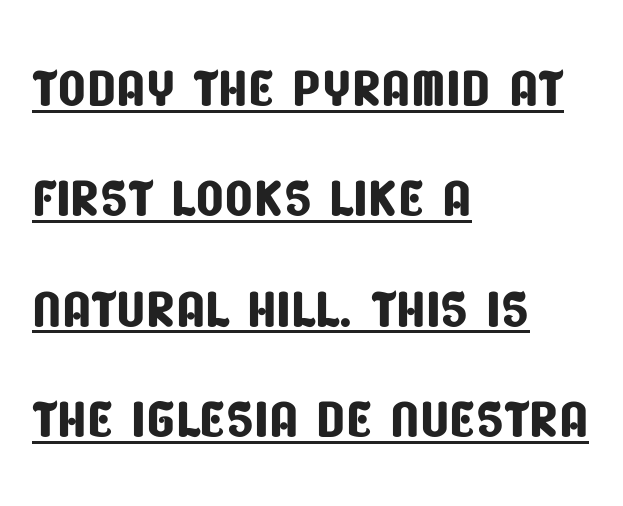
A typesetter would call this leading conventional body-copy spacing. Stroke terminals: plain, sans-serif. Looks like someone drew a line under every word here. The typesetter chose a ragged-right arrangement here. The line texture is even and compact thanks to regular tracking.
